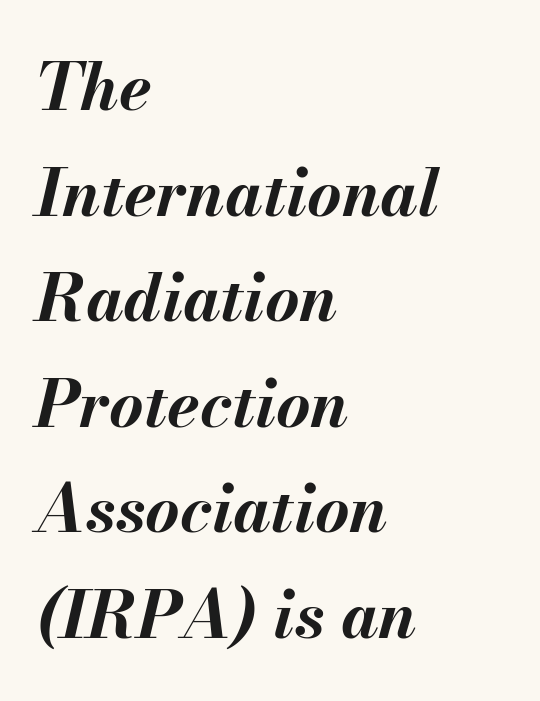
Q: Is the text bold? A: Yes.
Q: Is the text italic (slanted)? A: Yes, it leans right by about 13 degrees.
Q: Is the text underlined? A: No.
Q: How is the paragraph aligned? A: Left-aligned.
Q: Is the spacing between letters normal or unusually wide? A: Normal.
Q: Is the spacing between lines tight, normal or loose? A: Normal.
Q: Width (condensed, normal, or wide)? A: Normal.
Q: Stroke contrast? A: Medium.
Q: x-height? A: Small.
Q: Monospaced? A: No.
